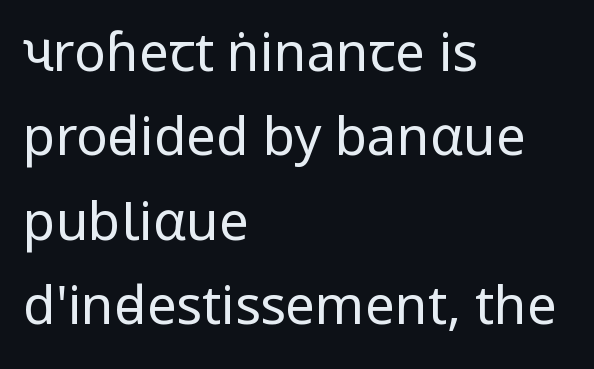
The image shows 53 px regular-weight, condensed sans-serif type, upright; set left-aligned, normal line spacing (1.59x), normal letter spacing, not underlined; low stroke contrast.
